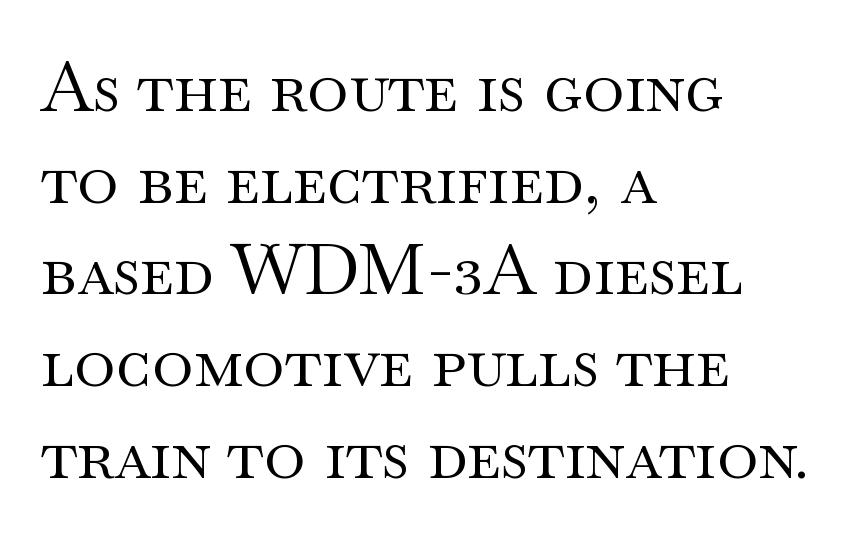
Q: Is the text bold? A: No.
Q: Is the text italic (slanted)? A: No, it is upright.
Q: Is the typeface a serif or a sans-serif typeface? A: Serif.
Q: Is the text underlined? A: No.
Q: How is the paragraph aligned? A: Left-aligned.
Q: Is the spacing between letters normal or unusually wide? A: Normal.
Q: Is the spacing between lines tight, normal or loose? A: Normal.
Q: Width (condensed, normal, or wide)? A: Wide.
Q: Stroke contrast? A: Medium.
Q: x-height? A: Small.
Q: Monospaced? A: No.
